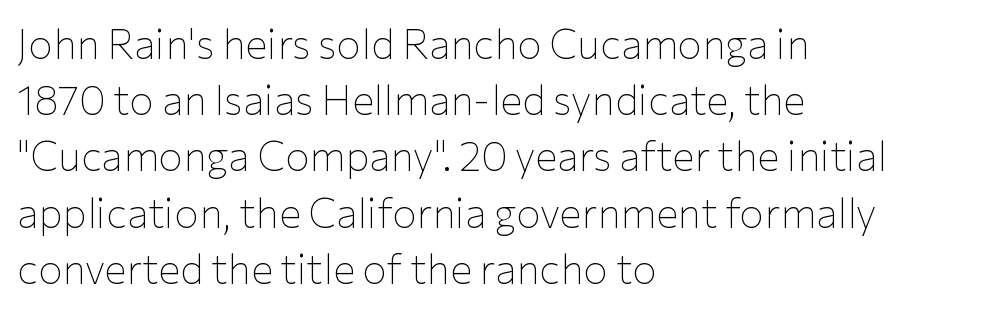
The image shows 41 px thin sans-serif type, upright; set left-aligned, normal line spacing (1.37x), normal letter spacing, not underlined; low stroke contrast and a medium x-height.
